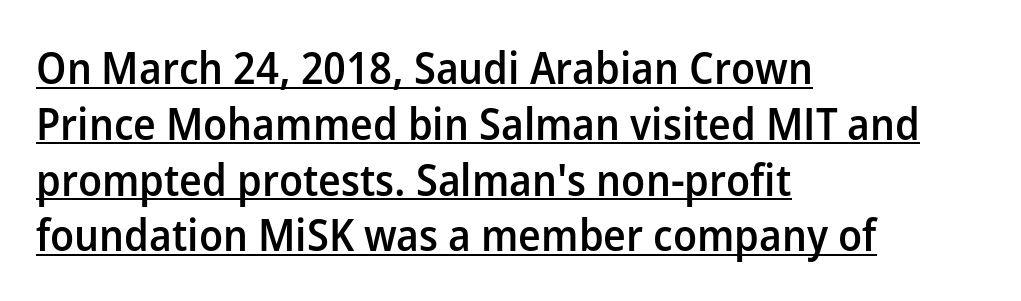
Q: Is the text bold? A: Semi-bold.
Q: Is the text italic (slanted)? A: No, it is upright.
Q: Is the typeface a serif or a sans-serif typeface? A: Sans-serif.
Q: Is the text underlined? A: Yes.
Q: How is the paragraph aligned? A: Left-aligned.
Q: Is the spacing between letters normal or unusually wide? A: Normal.
Q: Width (condensed, normal, or wide)? A: Normal.
Q: Stroke contrast? A: Low.
Q: x-height? A: Medium.
Q: Monospaced? A: No.
